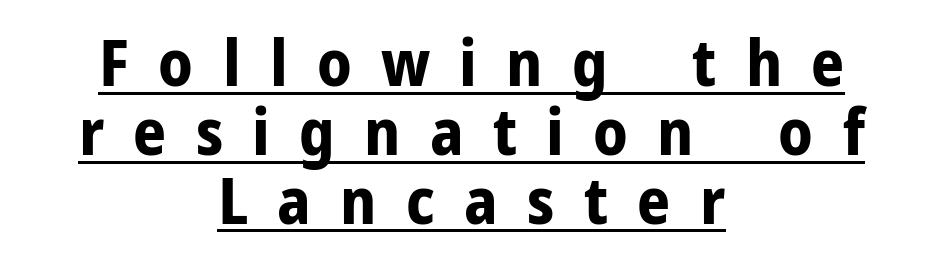
Q: Is the text bold? A: Yes.
Q: Is the text italic (slanted)? A: No, it is upright.
Q: Is the typeface a serif or a sans-serif typeface? A: Sans-serif.
Q: Is the text underlined? A: Yes.
Q: How is the paragraph aligned? A: Centered.
Q: Is the spacing between letters normal or unusually wide? A: Unusually wide.
Q: Is the spacing between lines tight, normal or loose? A: Tight.
Q: Width (condensed, normal, or wide)? A: Normal.
Q: Stroke contrast? A: Low.
Q: x-height? A: Medium.
Q: Monospaced? A: No.
